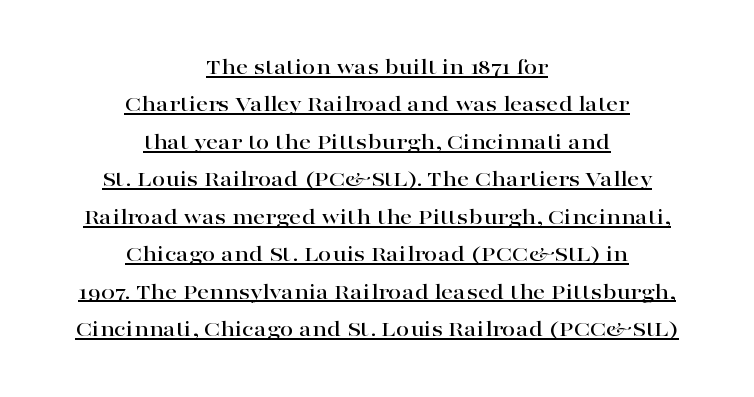
{"italic": "no", "underline": "yes", "align": "center", "line_spacing": "normal", "line_spacing_ratio": 1.56, "letter_spacing": "normal", "letter_spacing_em": 0.0, "glyph_px": 24}
